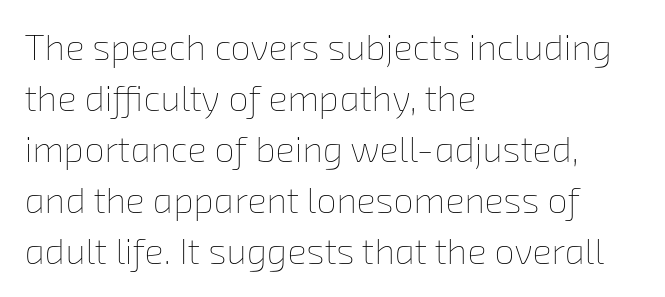
Q: Is the text bold? A: No.
Q: Is the text underlined? A: No.
Q: How is the paragraph aligned? A: Left-aligned.
Q: Is the spacing between letters normal or unusually wide? A: Normal.
Q: Is the spacing between lines tight, normal or loose? A: Normal.
Q: Width (condensed, normal, or wide)? A: Normal.
Q: Stroke contrast? A: Low.
Q: x-height? A: Medium.
Q: Monospaced? A: No.
